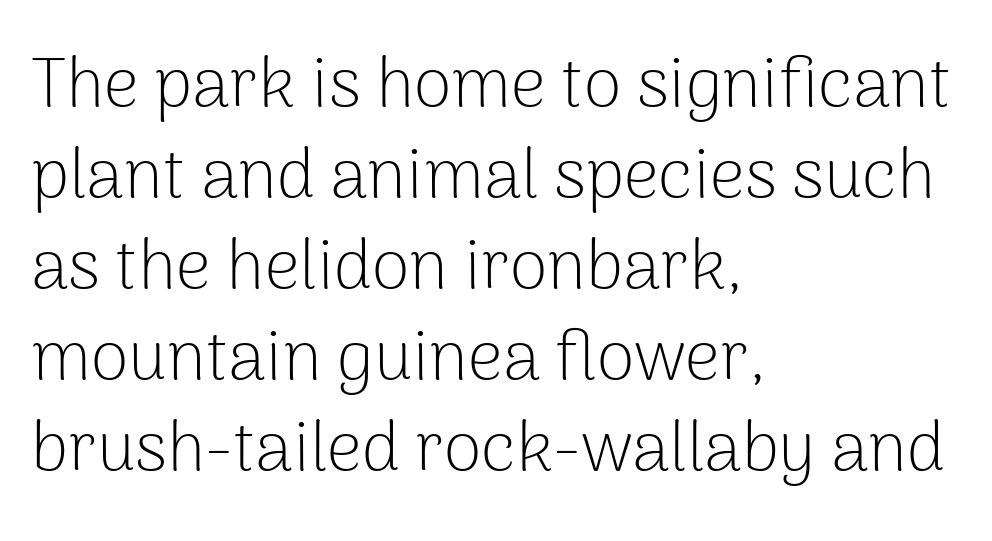
{"serif": "no", "italic": "no", "bold": "no", "weight": "light", "width": "normal", "stroke_contrast": "low", "x_height": "medium", "monospaced": "no", "underline": "no", "align": "left", "line_spacing": "normal", "line_spacing_ratio": 1.32, "letter_spacing": "normal", "letter_spacing_em": 0.0, "glyph_px": 69}
